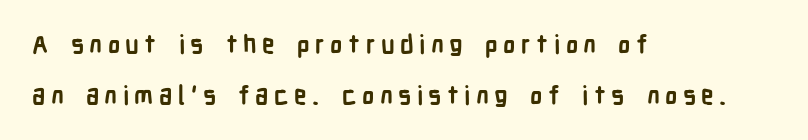
{"italic": "no", "bold": "yes", "underline": "no", "align": "left", "line_spacing": "loose", "line_spacing_ratio": 2.04, "letter_spacing": "wide", "letter_spacing_em": 0.22, "glyph_px": 25}
